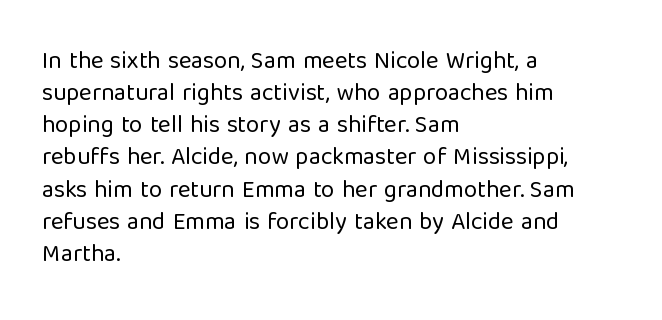
Q: Is the text bold? A: No.
Q: Is the text italic (slanted)? A: No, it is upright.
Q: Is the text underlined? A: No.
Q: How is the paragraph aligned? A: Left-aligned.
Q: Is the spacing between letters normal or unusually wide? A: Normal.
Q: Is the spacing between lines tight, normal or loose? A: Normal.
